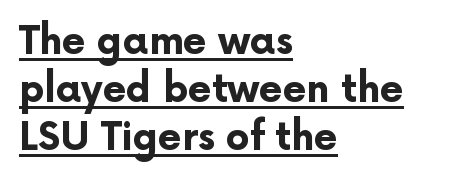
Q: Is the text bold? A: Yes.
Q: Is the text italic (slanted)? A: No, it is upright.
Q: Is the typeface a serif or a sans-serif typeface? A: Sans-serif.
Q: Is the text underlined? A: Yes.
Q: How is the paragraph aligned? A: Left-aligned.
Q: Is the spacing between letters normal or unusually wide? A: Normal.
Q: Is the spacing between lines tight, normal or loose? A: Normal.
Q: Width (condensed, normal, or wide)? A: Normal.
Q: Stroke contrast? A: Low.
Q: x-height? A: Medium.
Q: Monospaced? A: No.
